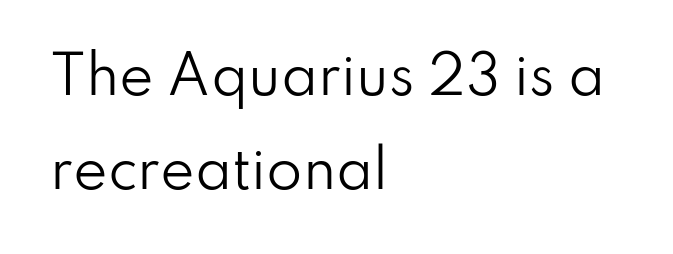
{"serif": "no", "italic": "no", "bold": "no", "weight": "regular", "width": "normal", "stroke_contrast": "low", "x_height": "small", "monospaced": "no", "underline": "no", "align": "left", "line_spacing_ratio": 1.81, "letter_spacing": "normal", "letter_spacing_em": 0.0, "glyph_px": 52}
